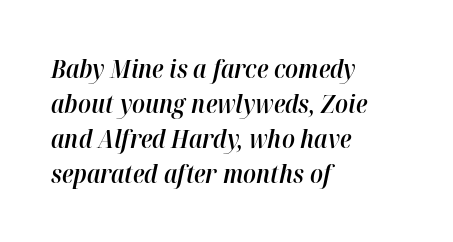
Q: Is the text bold? A: Semi-bold.
Q: Is the text italic (slanted)? A: Yes, it leans right by about 12 degrees.
Q: Is the text underlined? A: No.
Q: How is the paragraph aligned? A: Left-aligned.
Q: Is the spacing between letters normal or unusually wide? A: Normal.
Q: Is the spacing between lines tight, normal or loose? A: Normal.
